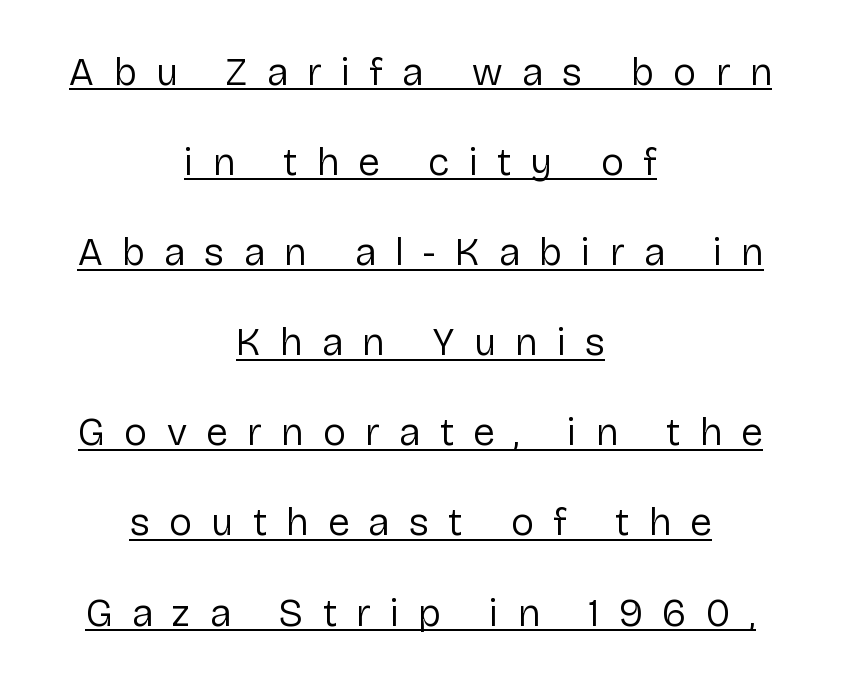
Q: Is the text bold? A: No.
Q: Is the text italic (slanted)? A: No, it is upright.
Q: Is the typeface a serif or a sans-serif typeface? A: Sans-serif.
Q: Is the text underlined? A: Yes.
Q: How is the paragraph aligned? A: Centered.
Q: Is the spacing between letters normal or unusually wide? A: Unusually wide.
Q: Is the spacing between lines tight, normal or loose? A: Loose.
Q: Width (condensed, normal, or wide)? A: Normal.
Q: Stroke contrast? A: Low.
Q: x-height? A: Medium.
Q: Monospaced? A: No.
